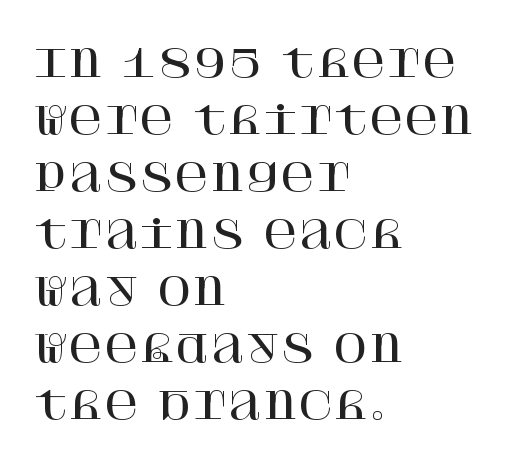
Q: Is the text italic (slanted)? A: No, it is upright.
Q: Is the typeface a serif or a sans-serif typeface? A: Serif.
Q: Is the text underlined? A: No.
Q: How is the paragraph aligned? A: Left-aligned.
Q: Is the spacing between letters normal or unusually wide? A: Normal.
Q: Is the spacing between lines tight, normal or loose? A: Normal.
Q: Width (condensed, normal, or wide)? A: Normal.
Q: Stroke contrast? A: High.
Q: x-height? A: Large.
